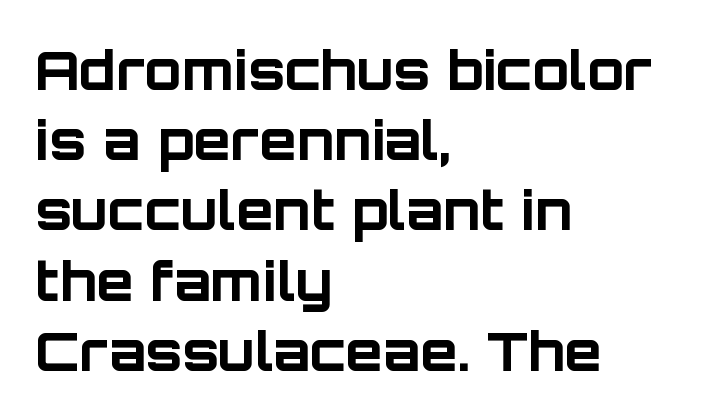
The image shows 54 px bold sans-serif type, upright; set left-aligned, normal line spacing (1.3x), normal letter spacing, not underlined; low stroke contrast and a large x-height.
